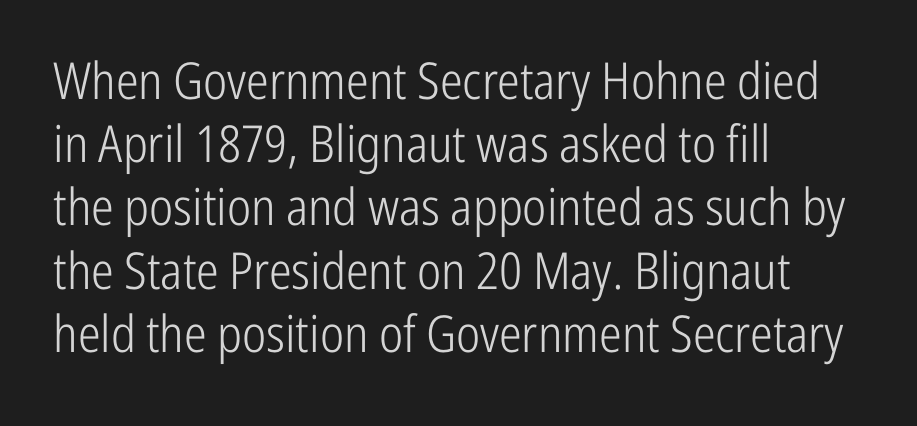
Q: Is the text bold? A: No.
Q: Is the text italic (slanted)? A: No, it is upright.
Q: Is the typeface a serif or a sans-serif typeface? A: Sans-serif.
Q: Is the text underlined? A: No.
Q: How is the paragraph aligned? A: Left-aligned.
Q: Is the spacing between letters normal or unusually wide? A: Normal.
Q: Width (condensed, normal, or wide)? A: Condensed.
Q: Stroke contrast? A: Low.
Q: x-height? A: Medium.
Q: Monospaced? A: No.
